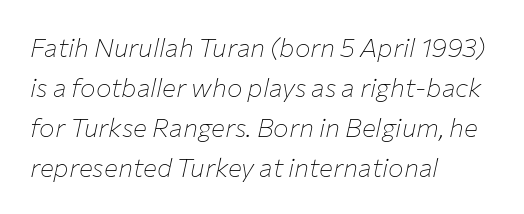
Q: Is the text bold? A: No.
Q: Is the text italic (slanted)? A: Yes, it leans right by about 12 degrees.
Q: Is the text underlined? A: No.
Q: How is the paragraph aligned? A: Left-aligned.
Q: Is the spacing between letters normal or unusually wide? A: Normal.
Q: Is the spacing between lines tight, normal or loose? A: Normal.
